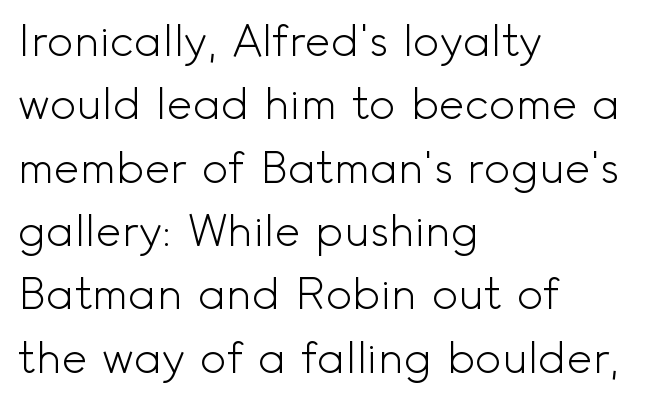
Compared with a typical body face, this is equally light or lighter still. Vertical strokes here are truly vertical. Spacing verdict: proportional, widths tailored to each character. In terms of letterspacing, this is plain default setting.
